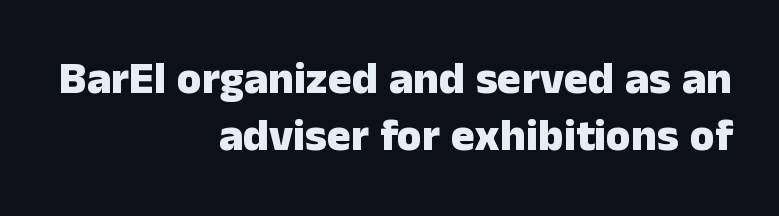
Q: Is the text bold? A: Yes.
Q: Is the text italic (slanted)? A: No, it is upright.
Q: Is the typeface a serif or a sans-serif typeface? A: Sans-serif.
Q: Is the text underlined? A: No.
Q: How is the paragraph aligned? A: Right-aligned.
Q: Is the spacing between letters normal or unusually wide? A: Normal.
Q: Is the spacing between lines tight, normal or loose? A: Normal.
Q: Width (condensed, normal, or wide)? A: Normal.
Q: Stroke contrast? A: Low.
Q: x-height? A: Medium.
Q: Monospaced? A: No.
